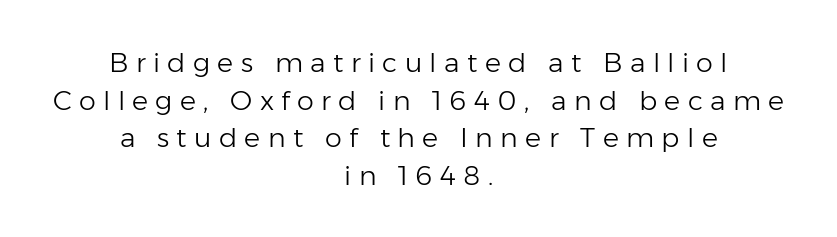
The image shows 27 px text type, upright; set centered, normal line spacing (1.39x), unusually wide letter spacing (+0.27 em), not underlined.
